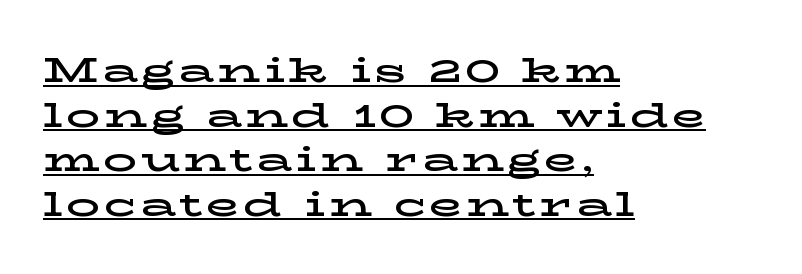
The image shows 34 px wide serif type, upright; set left-aligned, normal line spacing (1.31x), underlined; low stroke contrast and a medium x-height.
